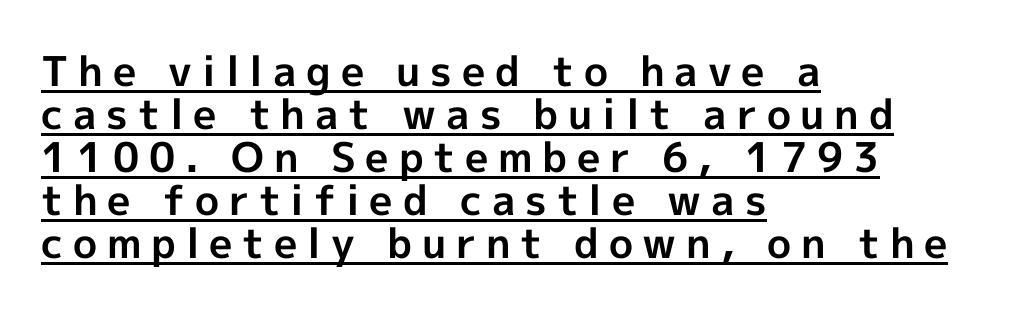
{"serif": "no", "italic": "no", "bold": "yes", "weight": "bold", "width": "normal", "x_height": "medium", "monospaced": "no", "underline": "yes", "align": "left", "line_spacing": "tight", "line_spacing_ratio": 1.05, "letter_spacing": "wide", "letter_spacing_em": 0.24, "glyph_px": 41}
